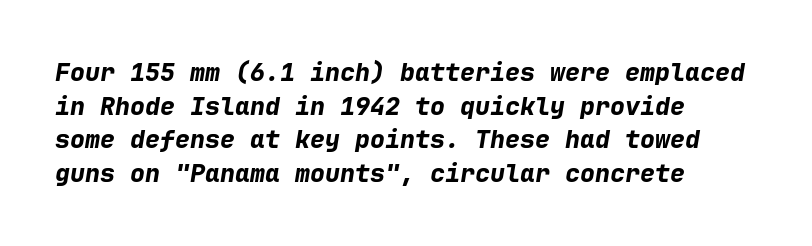
The image shows 25 px bold type, italic (leaning right); set left-aligned, normal line spacing (1.35x), normal letter spacing, not underlined.
